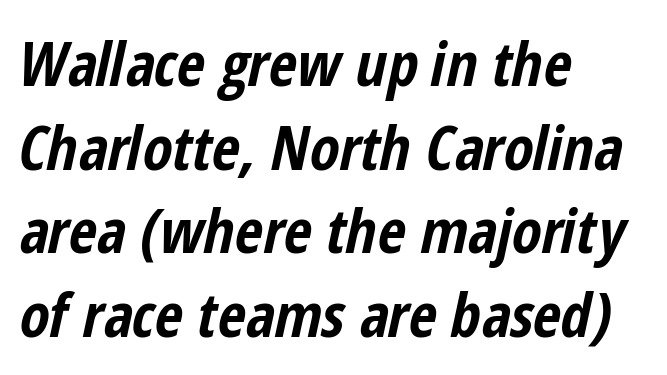
The image shows 61 px bold, condensed type, italic (leaning right); set left-aligned, normal line spacing (1.37x), normal letter spacing, not underlined; low stroke contrast and a medium x-height.
